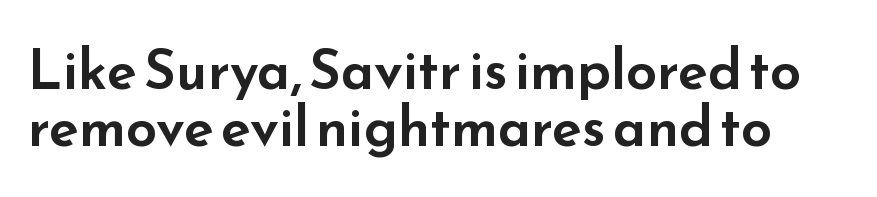
Q: Is the text italic (slanted)? A: No, it is upright.
Q: Is the typeface a serif or a sans-serif typeface? A: Sans-serif.
Q: Is the text underlined? A: No.
Q: Is the spacing between letters normal or unusually wide? A: Normal.
Q: Is the spacing between lines tight, normal or loose? A: Tight.
Q: Width (condensed, normal, or wide)? A: Wide.
Q: Stroke contrast? A: Low.
Q: x-height? A: Small.
Q: Monospaced? A: No.
